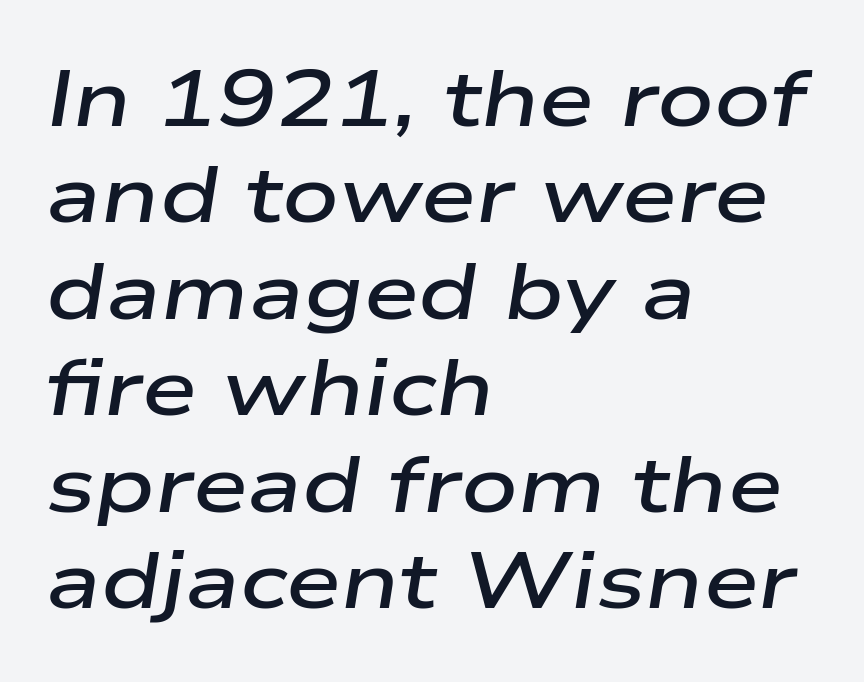
Q: Is the text bold? A: Semi-bold.
Q: Is the text italic (slanted)? A: Yes, it leans right by about 9 degrees.
Q: Is the text underlined? A: No.
Q: How is the paragraph aligned? A: Left-aligned.
Q: Is the spacing between letters normal or unusually wide? A: Normal.
Q: Width (condensed, normal, or wide)? A: Wide.
Q: Stroke contrast? A: Low.
Q: x-height? A: Medium.
Q: Monospaced? A: No.
